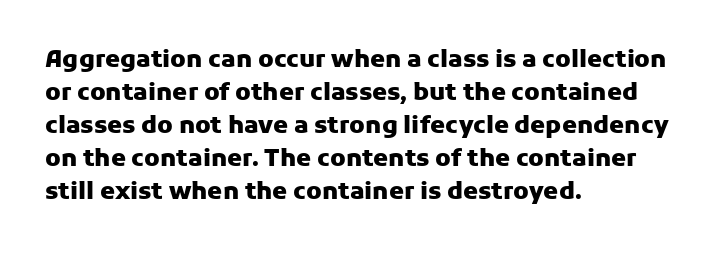
Q: Is the text bold? A: Yes.
Q: Is the text italic (slanted)? A: No, it is upright.
Q: Is the text underlined? A: No.
Q: How is the paragraph aligned? A: Left-aligned.
Q: Is the spacing between letters normal or unusually wide? A: Normal.
Q: Is the spacing between lines tight, normal or loose? A: Normal.
